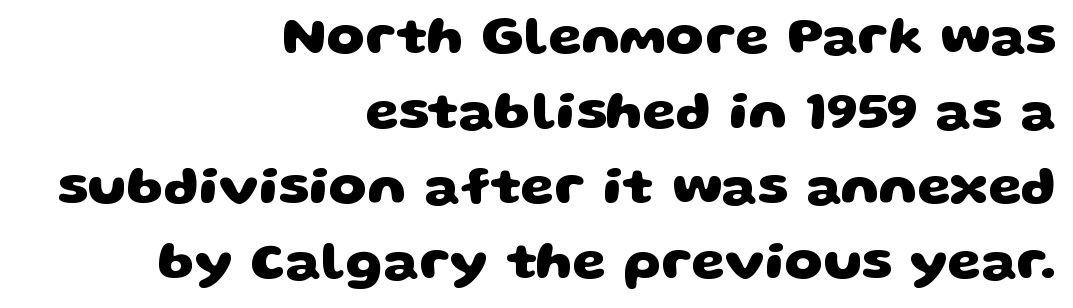
The image shows 54 px heavy, wide sans-serif type; set right-aligned, normal line spacing (1.39x), normal letter spacing, not underlined; low stroke contrast and a large x-height.
